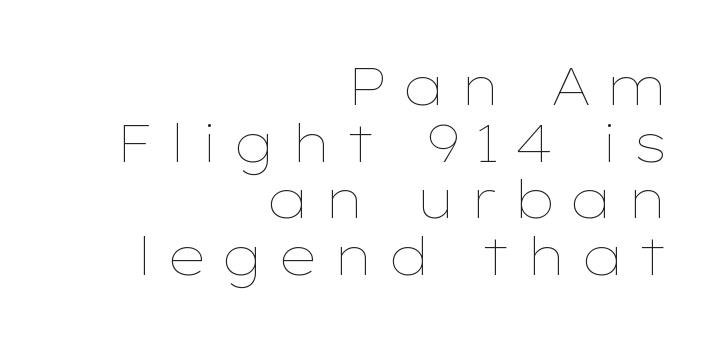
Q: Is the text bold? A: No.
Q: Is the text italic (slanted)? A: No, it is upright.
Q: Is the text underlined? A: No.
Q: How is the paragraph aligned? A: Right-aligned.
Q: Is the spacing between letters normal or unusually wide? A: Unusually wide.
Q: Is the spacing between lines tight, normal or loose? A: Tight.
Q: Width (condensed, normal, or wide)? A: Wide.
Q: Stroke contrast? A: Low.
Q: x-height? A: Medium.
Q: Monospaced? A: No.
